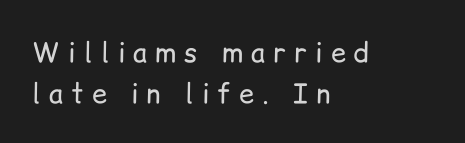
The image shows 27 px text type, upright; set left-aligned, normal line spacing (1.51x), unusually wide letter spacing (+0.3 em), not underlined.
